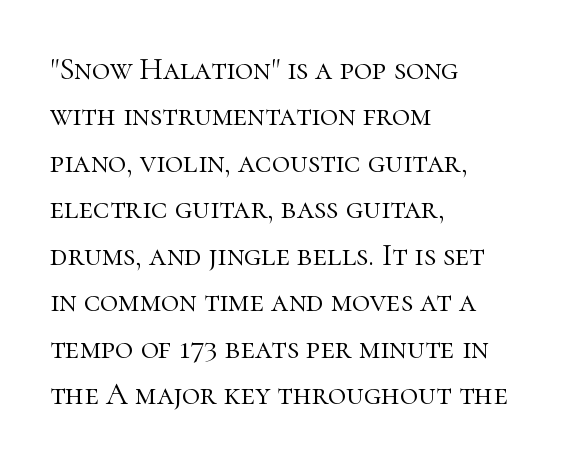
What stands out about the letter spacing? Nothing — it is the standard amount. A normal amount of white space separates one row of letters from the next. The rag falls on the right side of this text block. Is this a heavy cut? Hardly; it is regular or lighter. The foot of each line stays bare and open. No italicization has been applied; the sample stays upright.
